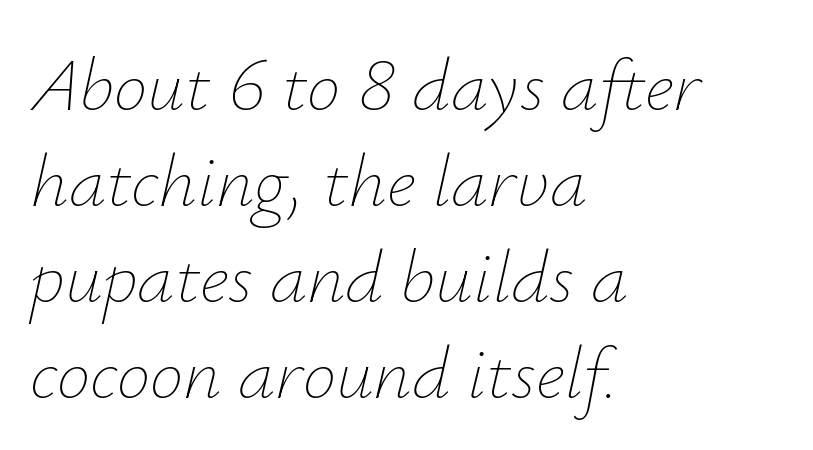
{"italic": "yes", "lean": "right", "slant_degrees": 12, "bold": "no", "weight": "thin", "width": "normal", "stroke_contrast": "low", "x_height": "small", "monospaced": "no", "underline": "no", "align": "left", "line_spacing": "normal", "line_spacing_ratio": 1.28, "letter_spacing": "normal", "letter_spacing_em": 0.0, "glyph_px": 75}
